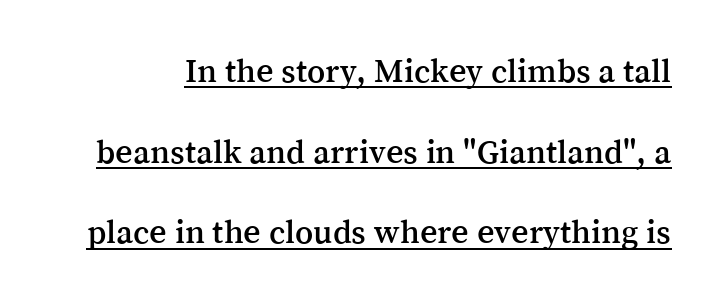
Typographically, this falls in the serif category. Each letter keeps its own natural width here, so spacing adapts to shape. The specimen reads as upright at a glance. In terms of leading, this rendering errs on the spacious side. Is there an underline? Yes — a line sits under the letters. Caption: standard tracking, unaltered.
